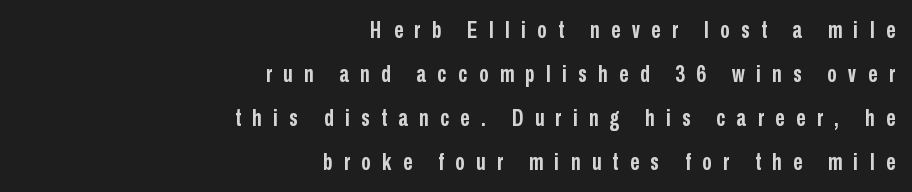
Horizontal alignment here is rightward, an uncommon choice for prose. The space beneath each line is pristine and unruled. The type is letterspaced generously, with wide tracking. In terms of posture, this sample is upright. Compared with typical paragraphs, the rows here are farther apart.
